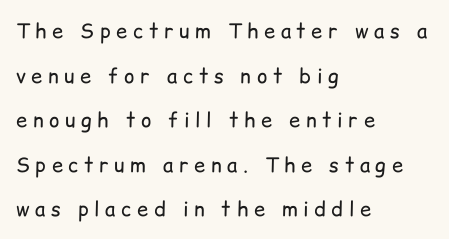
The image shows 20 px text type, upright; set left-aligned, loose line spacing (2.23x), unusually wide letter spacing (+0.28 em), not underlined.
